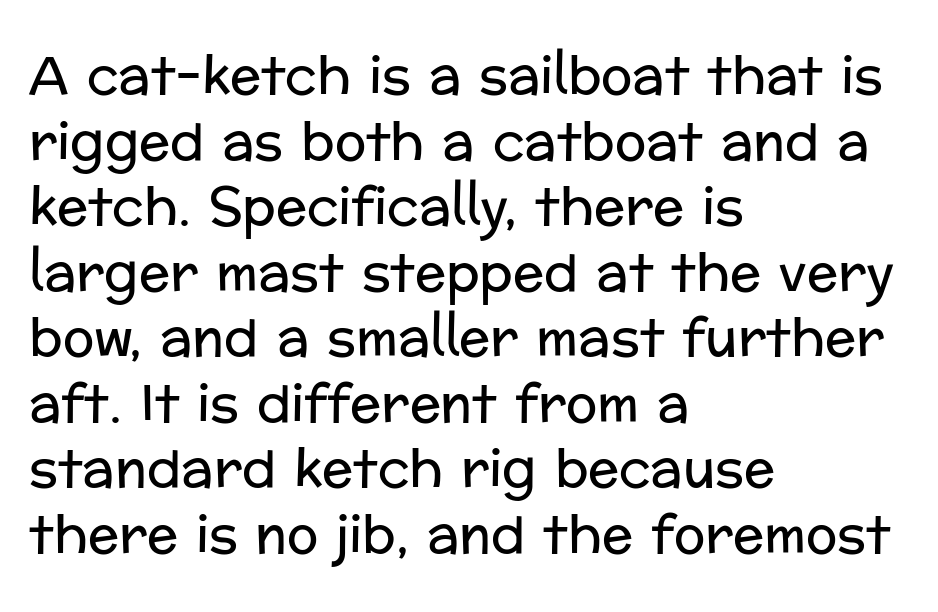
Is this a sans? Yes — the strokes have no serifs. Visually the block forms a straight wall on the left and a jagged coastline on the right. Check the space under the baseline: it is left empty. No chunkiness to these letters — they're not bold. The letters advance in unequal steps, a hallmark of proportional type.
